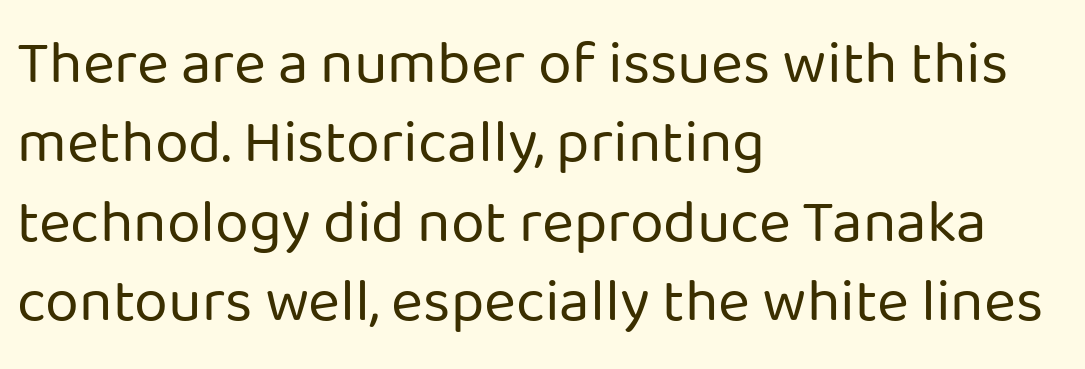
The image shows 61 px regular-weight sans-serif type, upright; set left-aligned, normal line spacing (1.3x), normal letter spacing, not underlined; low stroke contrast and a medium x-height.
